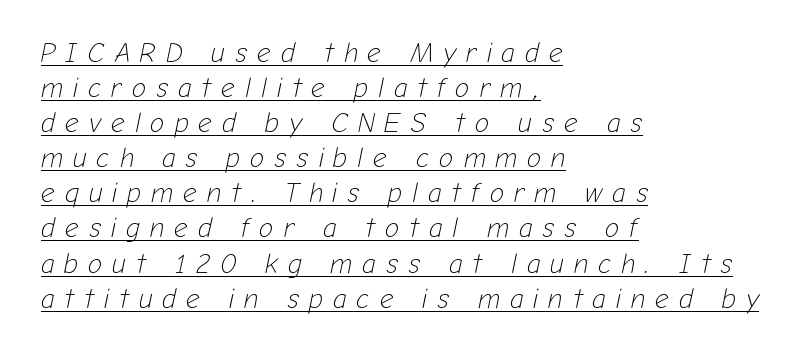
Q: Is the text bold? A: No.
Q: Is the text italic (slanted)? A: Yes, it leans right by about 12 degrees.
Q: Is the text underlined? A: Yes.
Q: How is the paragraph aligned? A: Left-aligned.
Q: Is the spacing between letters normal or unusually wide? A: Unusually wide.
Q: Is the spacing between lines tight, normal or loose? A: Normal.
